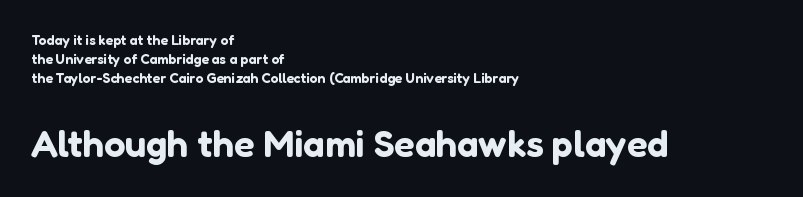
{"serif": "no", "italic": "no", "width": "normal", "stroke_contrast": "low", "x_height": "medium", "monospaced": "no", "underline": "no", "align": "left", "line_spacing": "normal", "line_spacing_ratio": 1.37, "letter_spacing": "normal", "letter_spacing_em": 0.0, "larger_block": "second", "size_ratio": 2.71, "glyph_px": 38}
